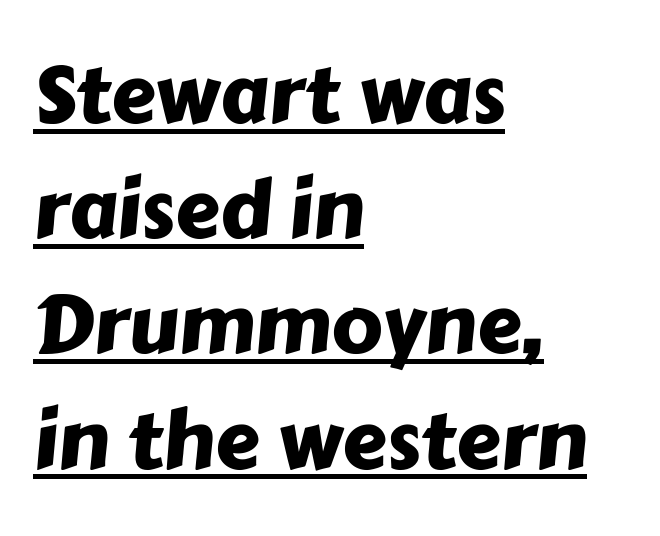
The lines are quadded left. Decoration check: the copy is underlined. The rendering uses natural spacing where letterforms have individual widths. Does the type have serifs? No, each stem ends abruptly.
